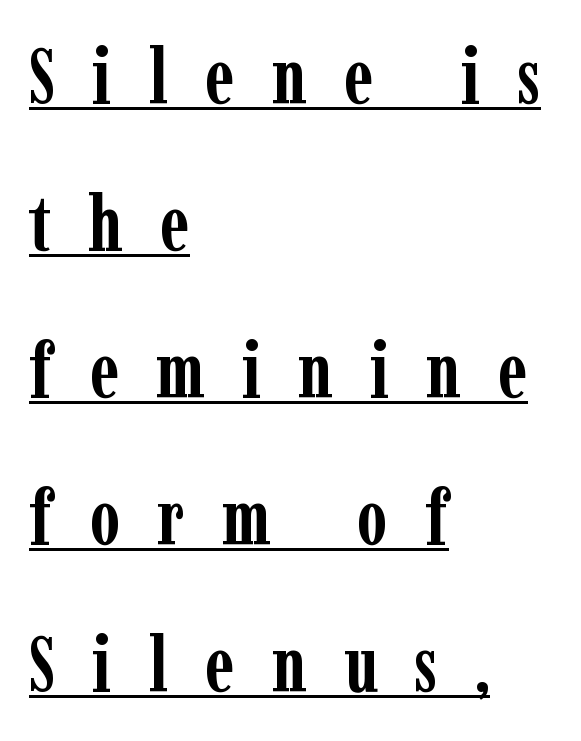
Q: Is the text bold? A: Yes.
Q: Is the text italic (slanted)? A: No, it is upright.
Q: Is the typeface a serif or a sans-serif typeface? A: Serif.
Q: Is the text underlined? A: Yes.
Q: How is the paragraph aligned? A: Left-aligned.
Q: Is the spacing between letters normal or unusually wide? A: Unusually wide.
Q: Is the spacing between lines tight, normal or loose? A: Loose.
Q: Width (condensed, normal, or wide)? A: Condensed.
Q: Stroke contrast? A: Low.
Q: x-height? A: Medium.
Q: Monospaced? A: No.
